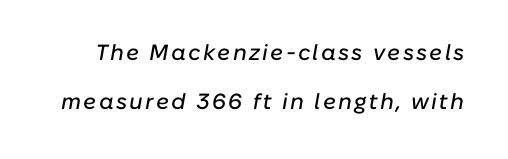
{"italic": "yes", "lean": "right", "slant_degrees": 10, "underline": "no", "line_spacing": "loose", "line_spacing_ratio": 2.23, "glyph_px": 22}
